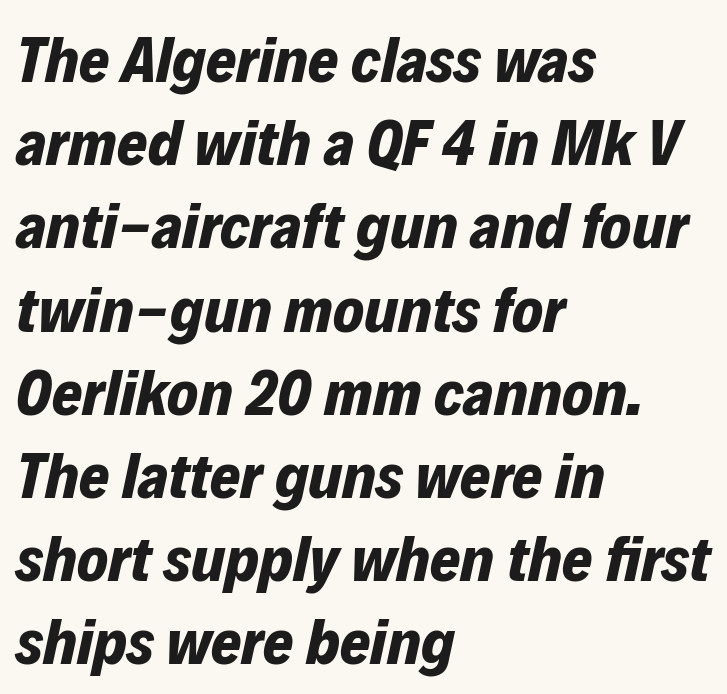
{"italic": "yes", "lean": "right", "slant_degrees": 12, "bold": "yes", "weight": "bold", "width": "normal", "stroke_contrast": "low", "x_height": "medium", "monospaced": "no", "underline": "no", "align": "left", "line_spacing": "normal", "line_spacing_ratio": 1.28, "letter_spacing": "normal", "letter_spacing_em": 0.0, "glyph_px": 65}
